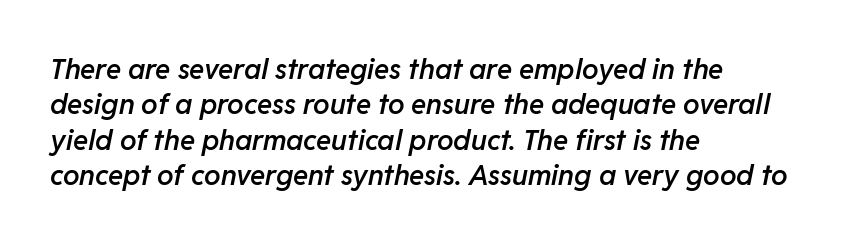
The image shows 28 px semibold type, italic (leaning right); set left-aligned, normal line spacing (1.26x), normal letter spacing, not underlined; low stroke contrast and a medium x-height.
